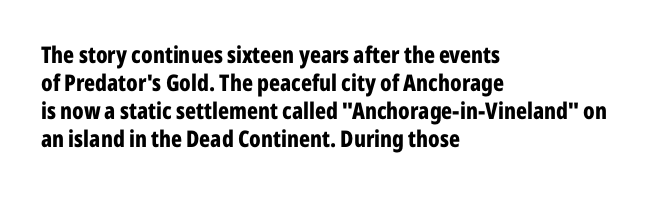
Q: Is the text bold? A: Yes.
Q: Is the text italic (slanted)? A: No, it is upright.
Q: Is the text underlined? A: No.
Q: How is the paragraph aligned? A: Left-aligned.
Q: Is the spacing between letters normal or unusually wide? A: Normal.
